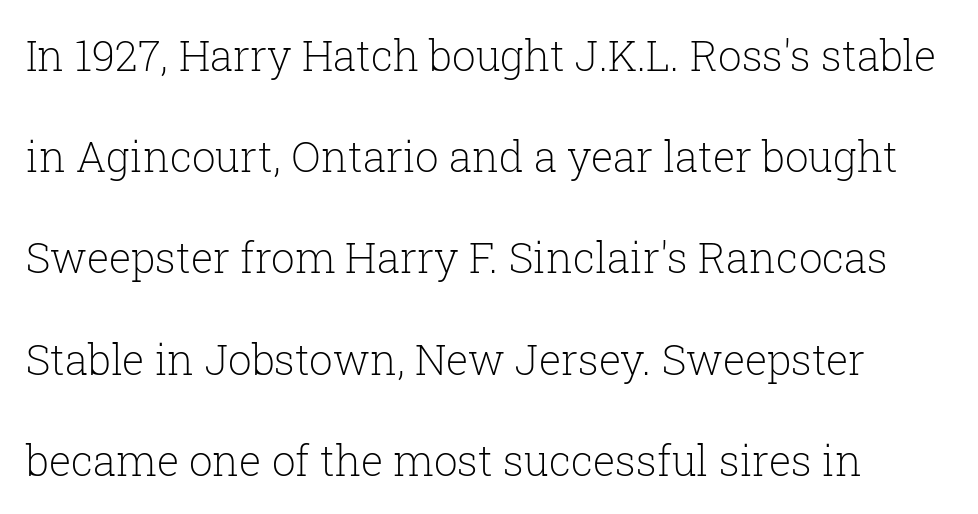
Q: Is the text bold? A: No.
Q: Is the text italic (slanted)? A: No, it is upright.
Q: Is the typeface a serif or a sans-serif typeface? A: Serif.
Q: Is the text underlined? A: No.
Q: Is the spacing between letters normal or unusually wide? A: Normal.
Q: Is the spacing between lines tight, normal or loose? A: Loose.
Q: Width (condensed, normal, or wide)? A: Normal.
Q: Stroke contrast? A: Low.
Q: x-height? A: Medium.
Q: Monospaced? A: No.
